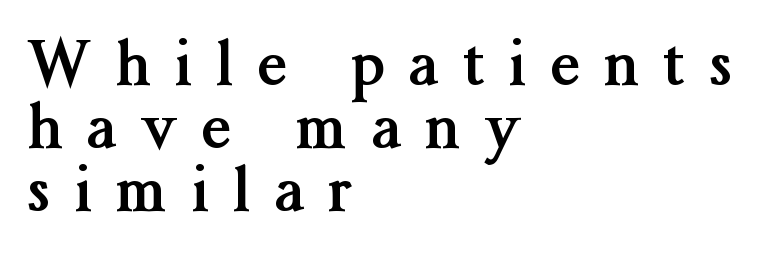
Q: Is the text bold? A: Yes.
Q: Is the text italic (slanted)? A: No, it is upright.
Q: Is the typeface a serif or a sans-serif typeface? A: Serif.
Q: Is the text underlined? A: No.
Q: How is the paragraph aligned? A: Left-aligned.
Q: Is the spacing between letters normal or unusually wide? A: Unusually wide.
Q: Is the spacing between lines tight, normal or loose? A: Tight.
Q: Width (condensed, normal, or wide)? A: Normal.
Q: Stroke contrast? A: Medium.
Q: x-height? A: Medium.
Q: Monospaced? A: No.
